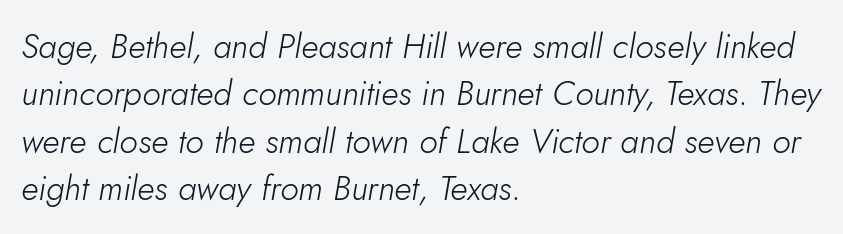
Compared with ordinary roman type, these characters are visibly tilted. Students, observe: this is what conventionally led text looks like. Bold? No — there's no thickening of the strokes. Is the block centered? No — it sits flush against the left margin. Nobody drew a line under any word here.
